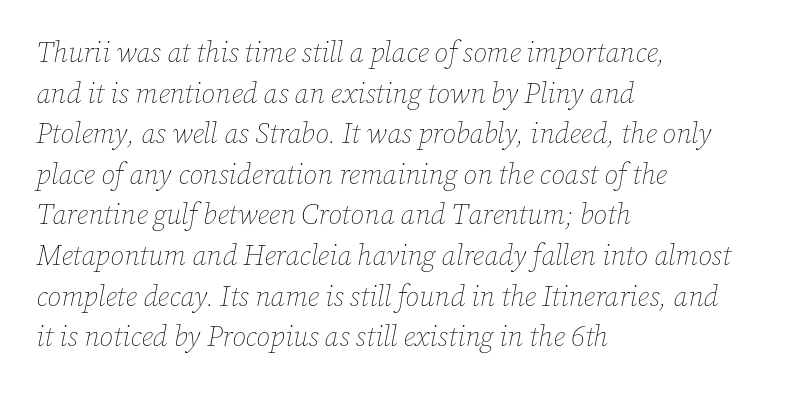
Rows of type keep a routine distance in the vertical direction. Does the copy run flush right? No — it runs flush left. Proportional: the letters do not fall into vertical columns. The font is comparable to plain body text, perhaps lighter.
